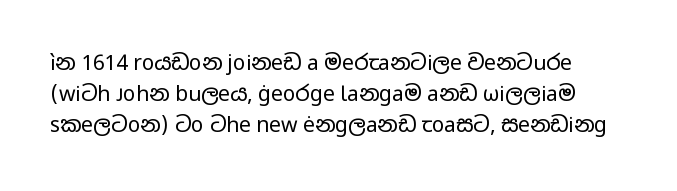
Bold? No — there's no thickening of the strokes. Descenders hang freely into open space. Line spacing here is normal. Observe the ordinary spacing: letters are neighbours, not strangers. Every stem runs plumb, perpendicular to the baseline.
